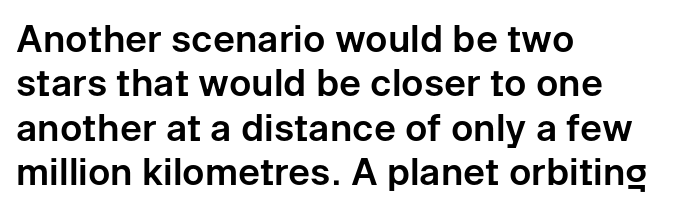
The image shows 37 px sans-serif type, upright; set left-aligned, line spacing 1.2x, normal letter spacing, not underlined; low stroke contrast and a medium x-height.
